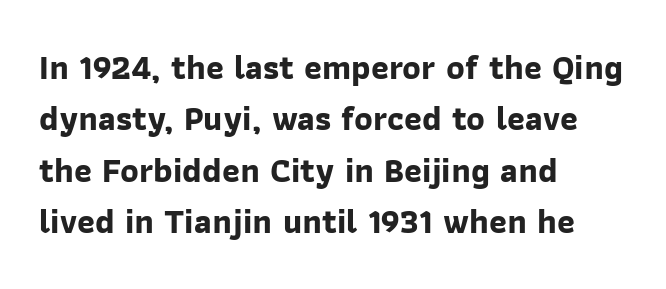
A typesetter would call this zero additional tracking. The rows are spaced the way most documents space them. A full-strength bold gives these letters their thick strokes. Is the block centered? No — it sits flush against the left margin. Unlike a traditional serif, this face leaves its strokes unadorned.
